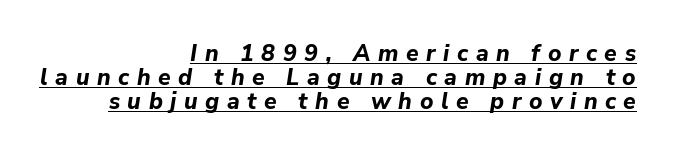
{"italic": "yes", "lean": "right", "slant_degrees": 9, "bold": "yes", "underline": "yes", "align": "right", "line_spacing": "tight", "line_spacing_ratio": 1.04, "letter_spacing": "wide", "letter_spacing_em": 0.33, "glyph_px": 23}
